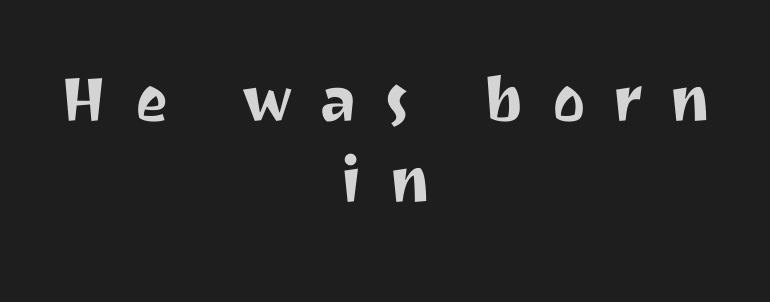
{"serif": "no", "italic": "no", "width": "normal", "stroke_contrast": "medium", "x_height": "medium", "monospaced": "no", "underline": "no", "align": "center", "line_spacing": "tight", "line_spacing_ratio": 1.03, "letter_spacing": "wide", "letter_spacing_em": 0.34, "glyph_px": 79}
